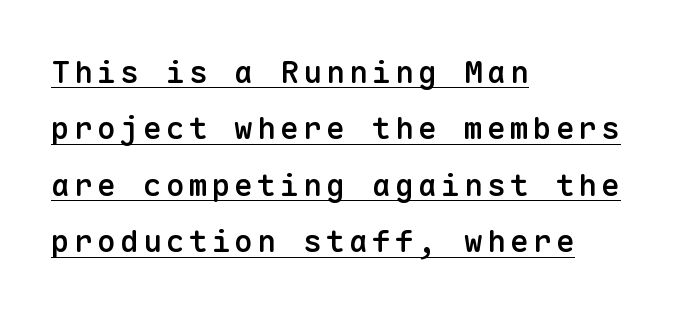
The image shows 31 px semibold sans-serif type, upright, monospaced; set left-aligned, line spacing 1.82x, underlined; low stroke contrast and a medium x-height.
